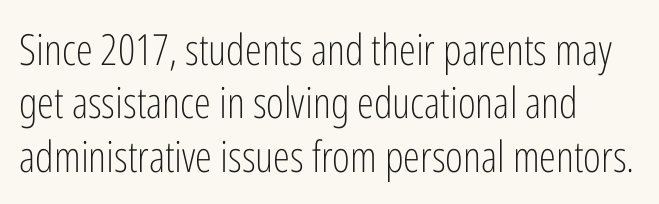
Q: Is the text bold? A: No.
Q: Is the text italic (slanted)? A: No, it is upright.
Q: Is the typeface a serif or a sans-serif typeface? A: Sans-serif.
Q: Is the text underlined? A: No.
Q: Is the spacing between letters normal or unusually wide? A: Normal.
Q: Width (condensed, normal, or wide)? A: Condensed.
Q: Stroke contrast? A: Low.
Q: x-height? A: Medium.
Q: Monospaced? A: No.
